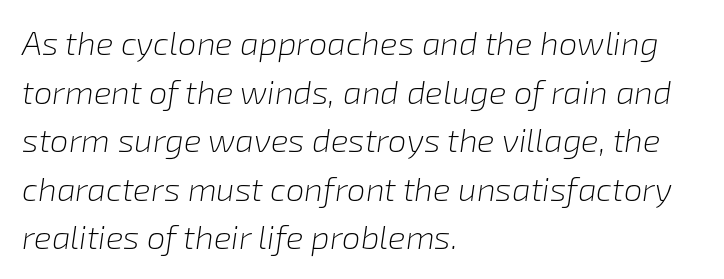
Q: Is the text bold? A: No.
Q: Is the text italic (slanted)? A: Yes, it leans right by about 8 degrees.
Q: Is the text underlined? A: No.
Q: How is the paragraph aligned? A: Left-aligned.
Q: Is the spacing between letters normal or unusually wide? A: Normal.
Q: Is the spacing between lines tight, normal or loose? A: Normal.
Q: Width (condensed, normal, or wide)? A: Normal.
Q: Stroke contrast? A: Low.
Q: x-height? A: Medium.
Q: Monospaced? A: No.
